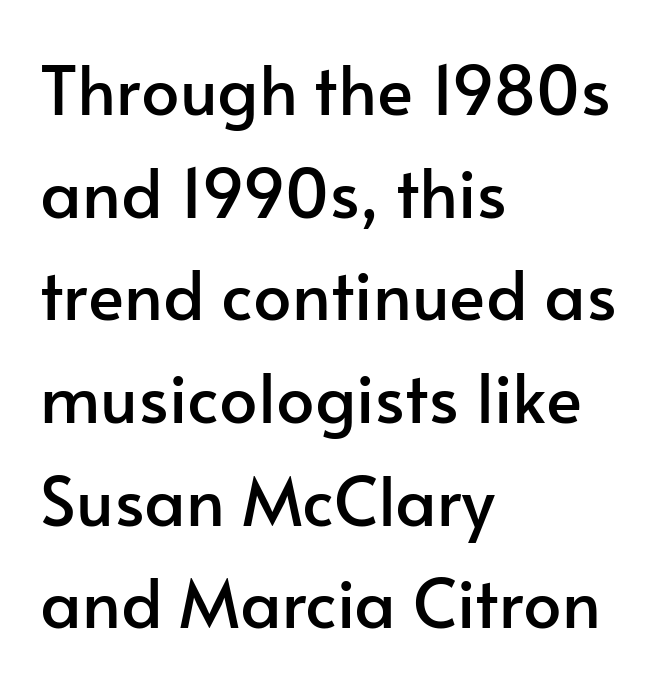
{"serif": "no", "italic": "no", "width": "normal", "stroke_contrast": "low", "x_height": "small", "monospaced": "no", "underline": "no", "align": "left", "line_spacing": "normal", "line_spacing_ratio": 1.51, "letter_spacing": "normal", "letter_spacing_em": 0.0, "glyph_px": 68}
